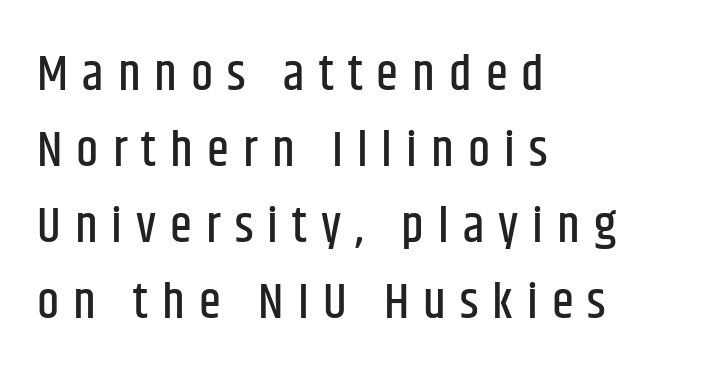
Left-aligned paragraph, ragged on the right. This sample uses expanded letter spacing, leaving extra air between glyphs. No italicization has been applied; the sample stays upright. Words float on clear page, feet unadorned. Regarding leading, the lines here are spaced in the standard way. Observe the absence of serifs on each vertical stroke in this sample.
